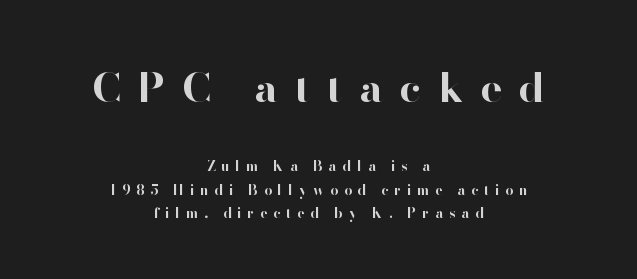
{"serif": "no", "italic": "no", "bold": "yes", "weight": "bold", "width": "normal", "stroke_contrast": "high", "x_height": "small", "monospaced": "no", "underline": "no", "align": "center", "line_spacing": "normal", "line_spacing_ratio": 1.65, "letter_spacing": "wide", "letter_spacing_em": 0.41, "larger_block": "first", "size_ratio": 2.93, "glyph_px": 41}
